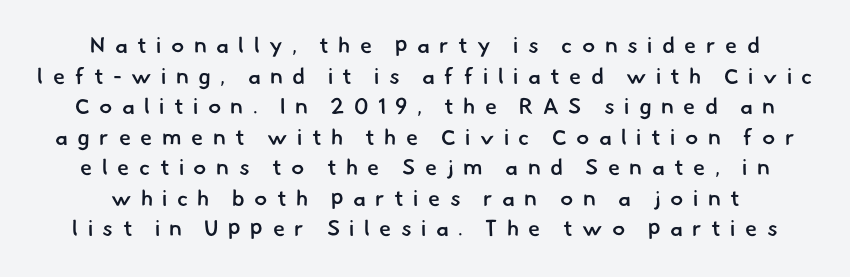
Q: Is the text bold? A: Semi-bold.
Q: Is the text underlined? A: No.
Q: Is the spacing between letters normal or unusually wide? A: Unusually wide.
Q: Is the spacing between lines tight, normal or loose? A: Normal.
